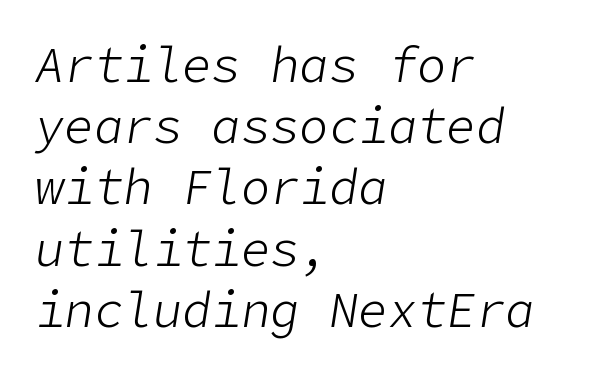
Q: Is the text bold? A: No.
Q: Is the text italic (slanted)? A: Yes, it leans right by about 9 degrees.
Q: Is the text underlined? A: No.
Q: How is the paragraph aligned? A: Left-aligned.
Q: Is the spacing between letters normal or unusually wide? A: Normal.
Q: Is the spacing between lines tight, normal or loose? A: Normal.
Q: Width (condensed, normal, or wide)? A: Normal.
Q: Stroke contrast? A: Low.
Q: x-height? A: Medium.
